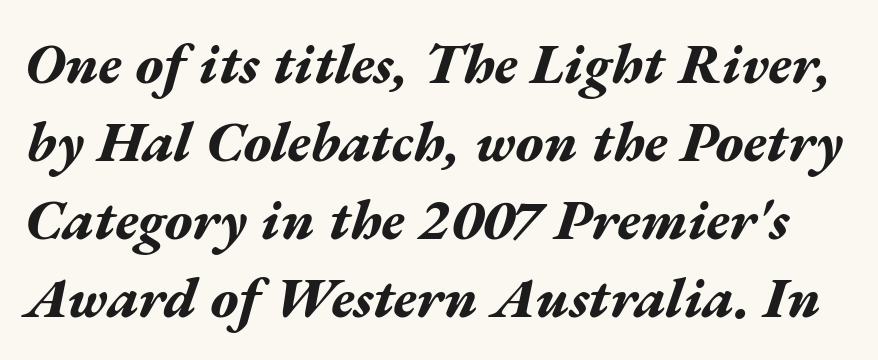
Q: Is the text bold? A: Yes.
Q: Is the text italic (slanted)? A: Yes, it leans right by about 17 degrees.
Q: Is the text underlined? A: No.
Q: Is the spacing between letters normal or unusually wide? A: Normal.
Q: Is the spacing between lines tight, normal or loose? A: Normal.
Q: Width (condensed, normal, or wide)? A: Wide.
Q: Stroke contrast? A: Medium.
Q: x-height? A: Medium.
Q: Monospaced? A: No.
